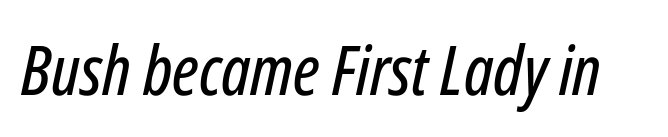
Is the type slanted? Yes — the strokes lean at a clear angle. The rendering uses natural spacing where letterforms have individual widths. The line texture is even and compact thanks to regular tracking. This rendering features lettering with no underline.
